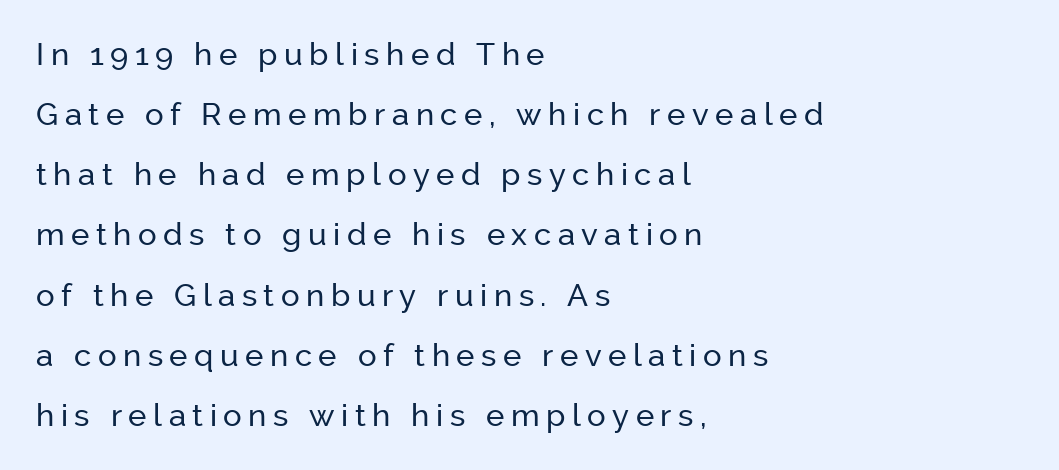
The image shows 31 px sans-serif type, upright; set left-aligned, loose line spacing (1.94x), unusually wide letter spacing (+0.21 em), not underlined; low stroke contrast and a medium x-height.
